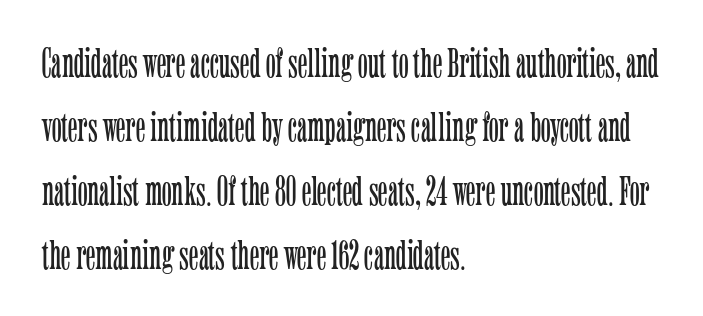
{"serif": "yes", "italic": "no", "bold": "no", "weight": "light", "width": "condensed", "stroke_contrast": "low", "x_height": "medium", "monospaced": "no", "underline": "no", "align": "left", "line_spacing": "normal", "line_spacing_ratio": 1.56, "letter_spacing": "normal", "letter_spacing_em": 0.0, "glyph_px": 41}
